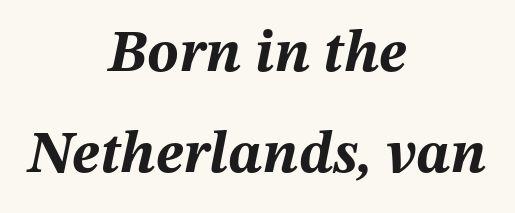
{"italic": "yes", "lean": "right", "slant_degrees": 12, "bold": "yes", "weight": "bold", "width": "normal", "stroke_contrast": "medium", "x_height": "medium", "monospaced": "no", "underline": "no", "align": "center", "line_spacing_ratio": 1.71, "letter_spacing": "normal", "letter_spacing_em": 0.0, "glyph_px": 59}
